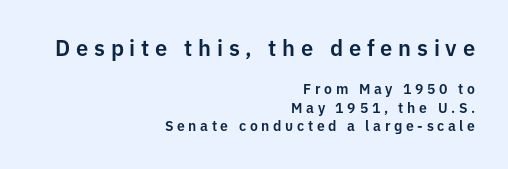
Q: Is the text italic (slanted)? A: No, it is upright.
Q: Is the text underlined? A: No.
Q: How is the paragraph aligned? A: Right-aligned.
Q: Is the spacing between letters normal or unusually wide? A: Unusually wide.
Q: Is the spacing between lines tight, normal or loose? A: Normal.
Q: Which block of text is set in a larger size, the first (top) or the second (bottom)? A: The first (top) one.
